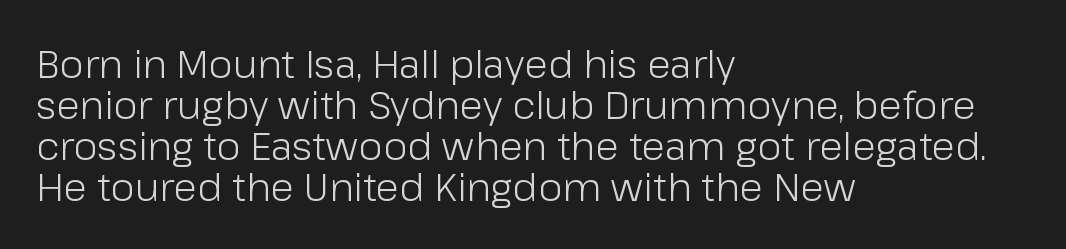
Q: Is the text bold? A: No.
Q: Is the text italic (slanted)? A: No, it is upright.
Q: Is the typeface a serif or a sans-serif typeface? A: Sans-serif.
Q: Is the text underlined? A: No.
Q: How is the paragraph aligned? A: Left-aligned.
Q: Is the spacing between letters normal or unusually wide? A: Normal.
Q: Is the spacing between lines tight, normal or loose? A: Tight.
Q: Width (condensed, normal, or wide)? A: Normal.
Q: Stroke contrast? A: Low.
Q: x-height? A: Medium.
Q: Monospaced? A: No.
